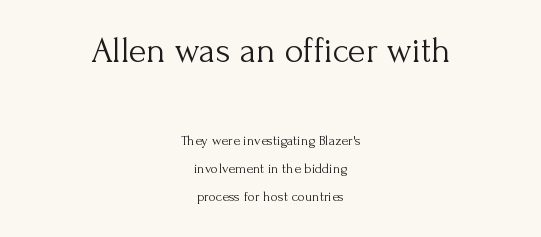
{"serif": "yes", "italic": "no", "bold": "no", "weight": "light", "width": "normal", "stroke_contrast": "medium", "x_height": "small", "monospaced": "no", "underline": "no", "align": "center", "line_spacing": "loose", "line_spacing_ratio": 2.02, "letter_spacing": "normal", "letter_spacing_em": 0.0, "larger_block": "first", "size_ratio": 2.57, "glyph_px": 36}
